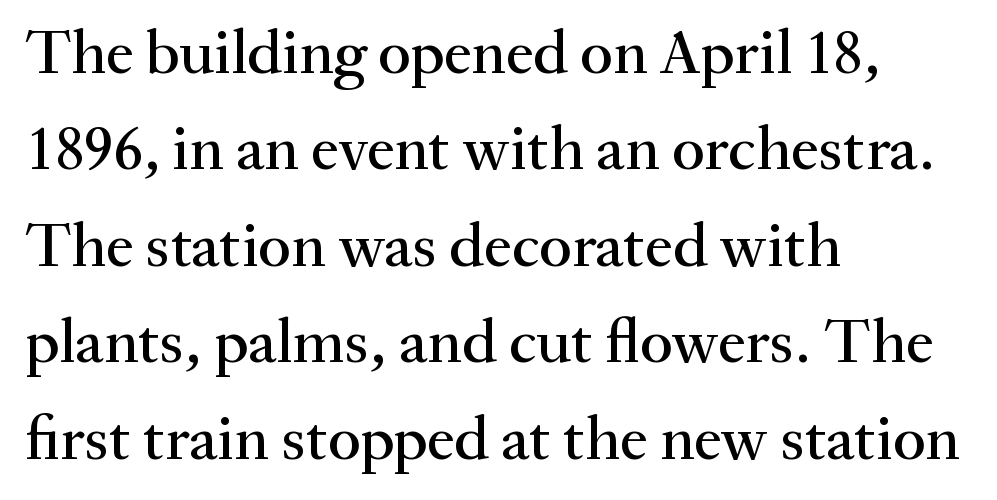
Q: Is the text italic (slanted)? A: No, it is upright.
Q: Is the typeface a serif or a sans-serif typeface? A: Serif.
Q: Is the text underlined? A: No.
Q: How is the paragraph aligned? A: Left-aligned.
Q: Is the spacing between letters normal or unusually wide? A: Normal.
Q: Is the spacing between lines tight, normal or loose? A: Normal.
Q: Width (condensed, normal, or wide)? A: Normal.
Q: Stroke contrast? A: Medium.
Q: x-height? A: Small.
Q: Monospaced? A: No.
